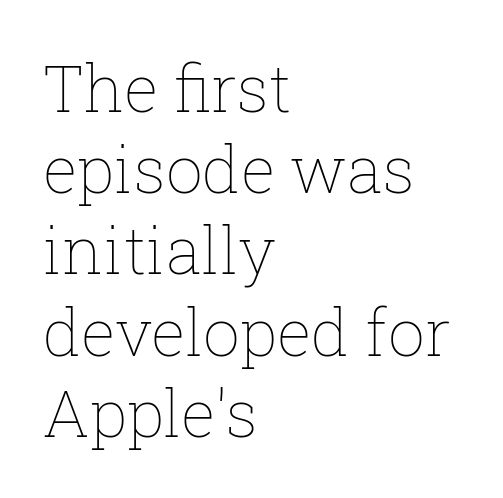
Q: Is the text bold? A: No.
Q: Is the text italic (slanted)? A: No, it is upright.
Q: Is the text underlined? A: No.
Q: How is the paragraph aligned? A: Left-aligned.
Q: Is the spacing between letters normal or unusually wide? A: Normal.
Q: Is the spacing between lines tight, normal or loose? A: Normal.
Q: Width (condensed, normal, or wide)? A: Normal.
Q: Stroke contrast? A: Low.
Q: x-height? A: Medium.
Q: Monospaced? A: No.
